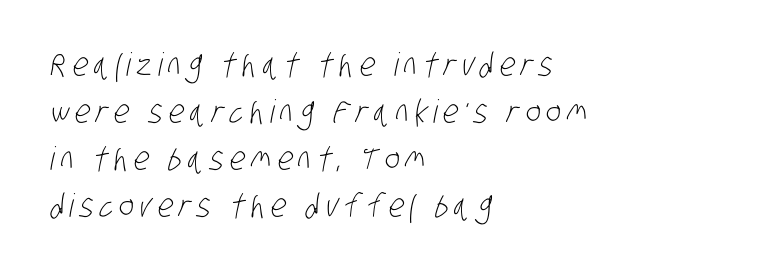
{"serif": "no", "bold": "no", "weight": "light", "width": "condensed", "stroke_contrast": "low", "x_height": "large", "monospaced": "no", "underline": "no", "align": "left", "line_spacing": "normal", "line_spacing_ratio": 1.47, "glyph_px": 32}
